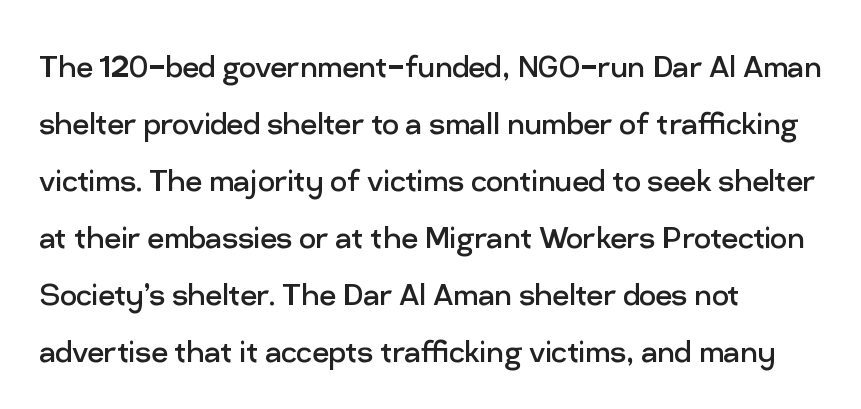
The type sits square on the baseline with zero lean. The letterforms sit shoulder to shoulder at normal distance. Honestly, the row spacing looks completely unremarkable. Letterform terminals end flat and unadorned throughout the passage. The font is comparable to plain body text, perhaps lighter. The area under the type is left untouched.
